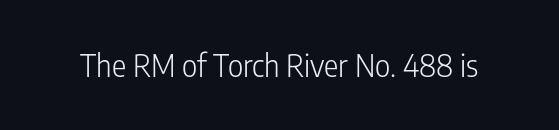
The image shows 30 px light, condensed sans-serif type, upright; set normal letter spacing, not underlined; low stroke contrast and a medium x-height.
